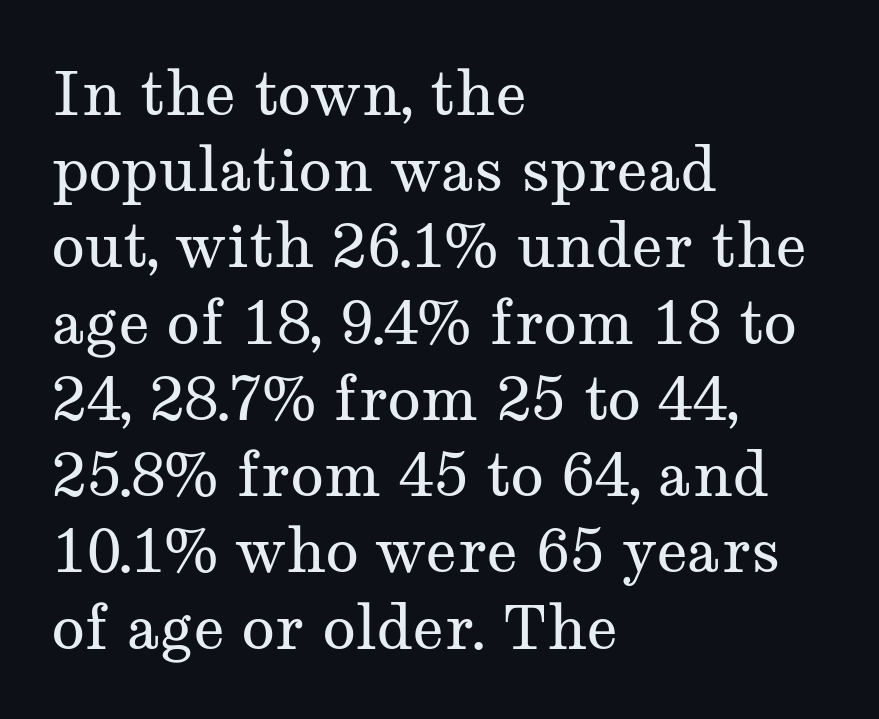
The image shows 61 px regular-weight, wide serif type, upright; set left-aligned, normal line spacing (1.25x), normal letter spacing, not underlined; medium stroke contrast and a medium x-height.
